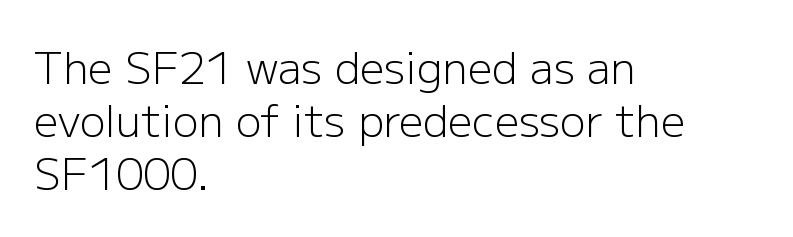
The image shows 43 px light sans-serif type, upright; set left-aligned, line spacing 1.23x, normal letter spacing, not underlined; low stroke contrast and a medium x-height.
